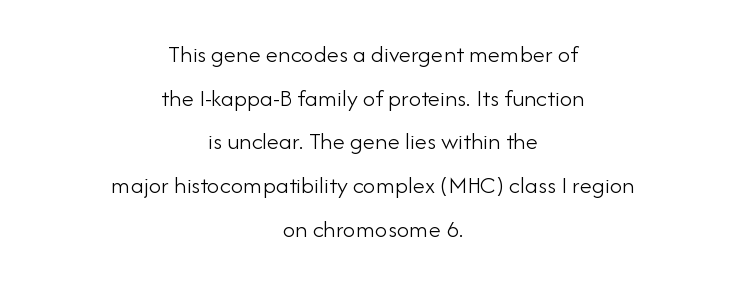
Q: Is the text bold? A: No.
Q: Is the text italic (slanted)? A: No, it is upright.
Q: Is the text underlined? A: No.
Q: How is the paragraph aligned? A: Centered.
Q: Is the spacing between letters normal or unusually wide? A: Normal.
